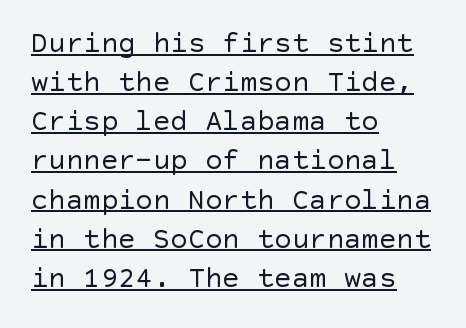
The image shows 29 px regular-weight sans-serif type, upright; set left-aligned, normal line spacing (1.35x), normal letter spacing, underlined; a large x-height.
